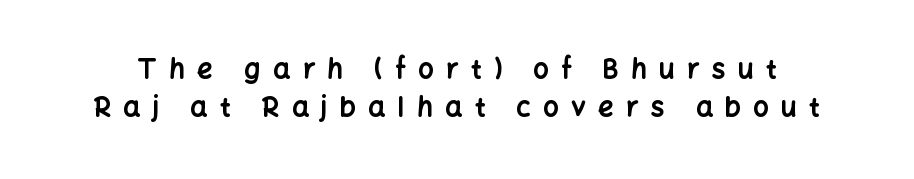
The image shows 27 px bold type, upright; set normal line spacing (1.39x), unusually wide letter spacing (+0.46 em), not underlined.
